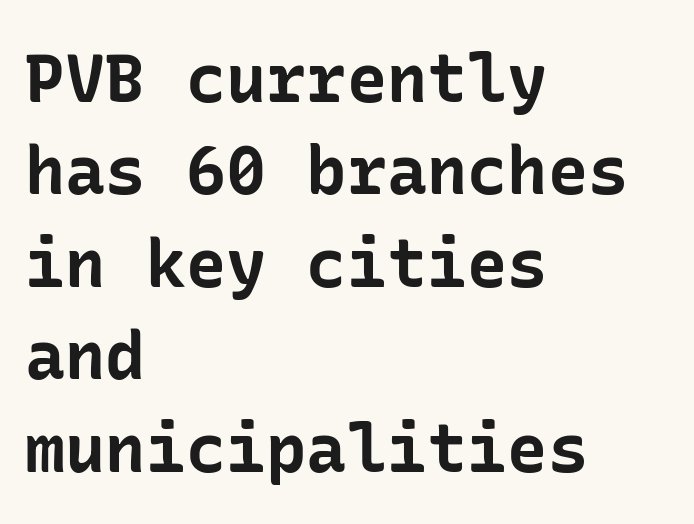
Just letters on the line, the space beneath them empty. Characters follow at the spacing the type designer built in. The text was rendered using a sans face with plain stroke endings. Vertically, the passage feels balanced, rows spaced as you'd expect. Teacher's note: observe the even left margin — that is flush-left alignment.
